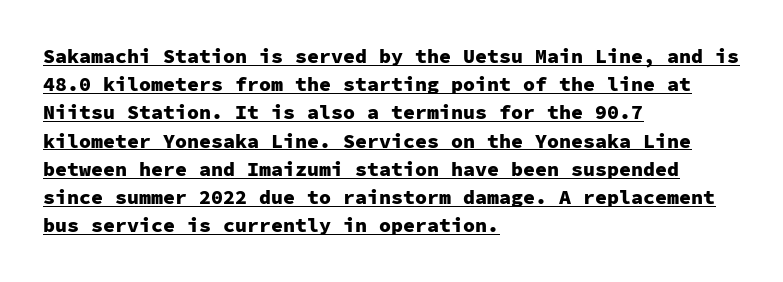
If you drew a ruler down the left edge, every line would touch it. The vertical gap from one line to the next is medium. Characters follow at the spacing the type designer built in. The rendering uses a bold face; every stroke is thick and dark.
